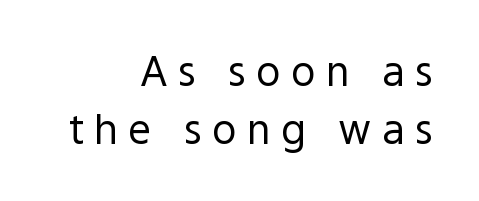
Is there much room between lines? A standard amount, neither cramped nor airy. Display-style spreading of the glyphs; the letterfit is very open. Each line ends at the same right margin while the left side varies. Regarding serifs, this sample does without them. The space beneath each line is pristine and unruled. Characters remain perfectly vertical along every line.
